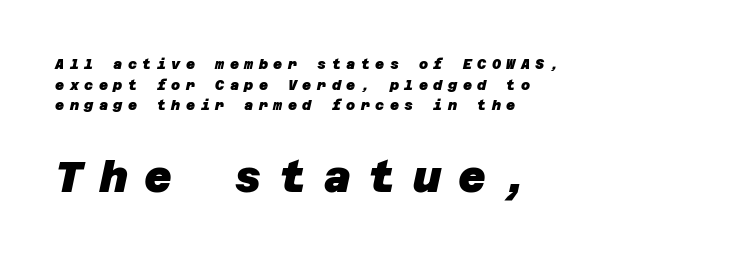
Q: Is the text bold? A: Yes.
Q: Is the typeface a serif or a sans-serif typeface? A: Sans-serif.
Q: Is the text underlined? A: No.
Q: How is the paragraph aligned? A: Left-aligned.
Q: Is the spacing between letters normal or unusually wide? A: Unusually wide.
Q: Is the spacing between lines tight, normal or loose? A: Normal.
Q: Which block of text is set in a larger size, the first (top) or the second (bottom)? A: The second (bottom) one.
Q: Width (condensed, normal, or wide)? A: Normal.
Q: Stroke contrast? A: Low.
Q: x-height? A: Large.
